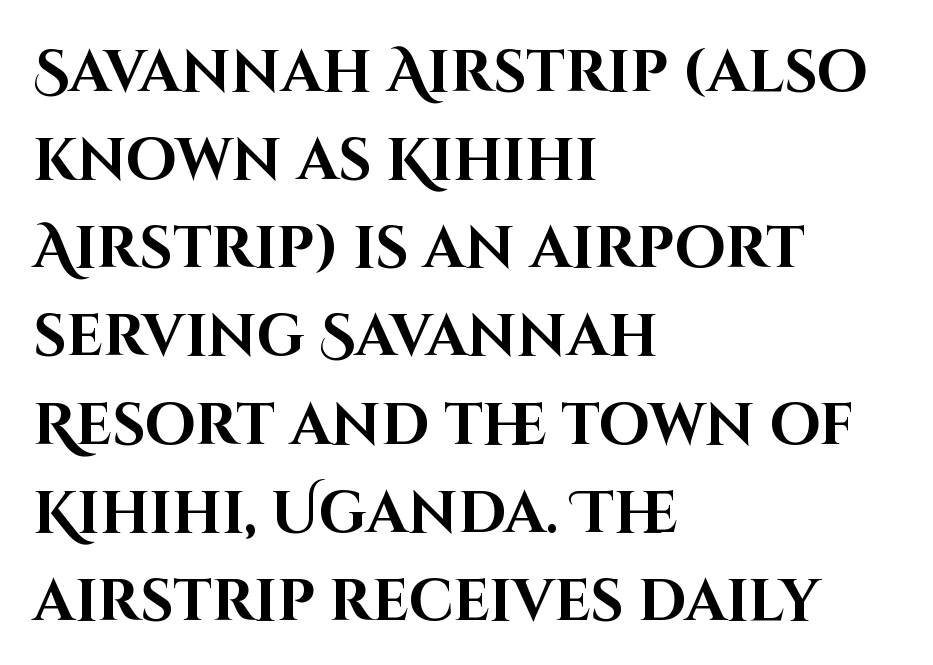
The image shows 58 px bold sans-serif type, upright; set left-aligned, normal line spacing (1.52x), normal letter spacing, not underlined; high stroke contrast and a large x-height.
